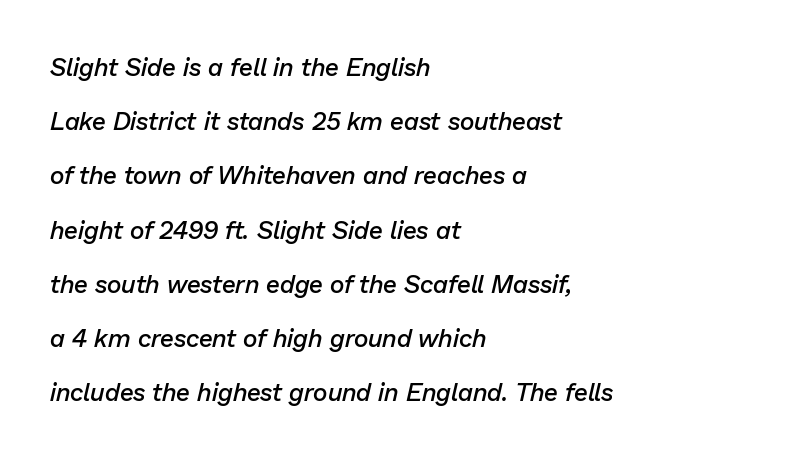
{"italic": "yes", "lean": "right", "slant_degrees": 13, "bold": "semi", "underline": "no", "align": "left", "line_spacing": "loose", "line_spacing_ratio": 2.17, "letter_spacing": "normal", "letter_spacing_em": 0.0, "glyph_px": 25}
